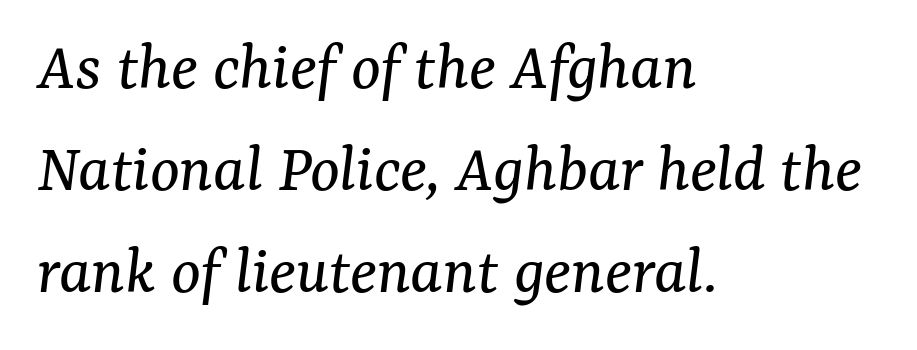
Unbolded letterforms with no extra heft. You could not count columns in this text — the font is proportionally spaced. Examine the stroke ends and you'll spot serifs. This rendering leaves character spacing at its baseline value. An italicized treatment has been applied to the whole sample.
